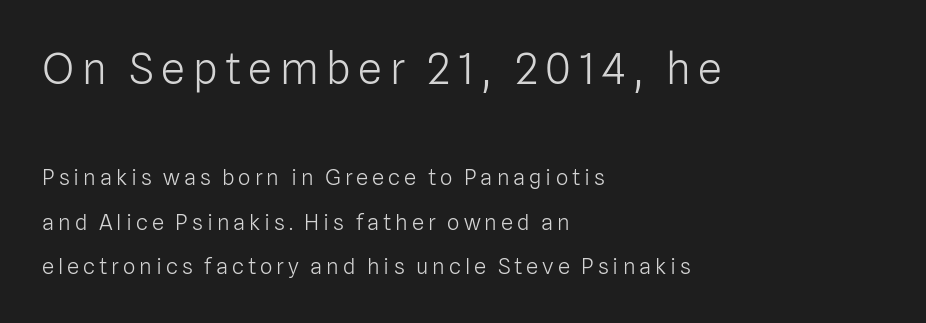
Q: Is the text bold? A: No.
Q: Is the text italic (slanted)? A: No, it is upright.
Q: Is the typeface a serif or a sans-serif typeface? A: Sans-serif.
Q: Is the text underlined? A: No.
Q: How is the paragraph aligned? A: Left-aligned.
Q: Is the spacing between lines tight, normal or loose? A: Loose.
Q: Which block of text is set in a larger size, the first (top) or the second (bottom)? A: The first (top) one.
Q: Width (condensed, normal, or wide)? A: Normal.
Q: Stroke contrast? A: Low.
Q: x-height? A: Medium.
Q: Monospaced? A: No.
